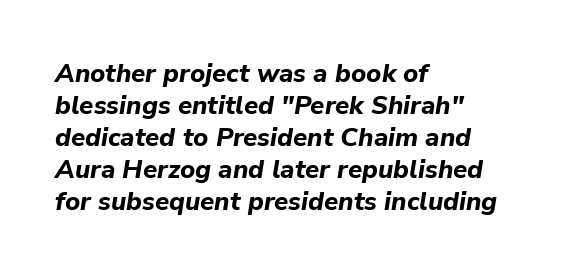
The image shows 26 px bold type, italic (leaning right); set left-aligned, line spacing 1.23x, normal letter spacing, not underlined.
